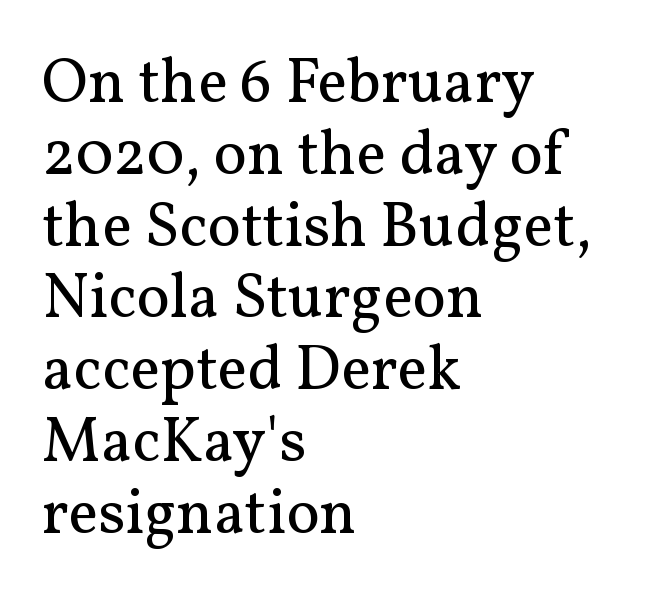
Q: Is the text bold? A: No.
Q: Is the text italic (slanted)? A: No, it is upright.
Q: Is the typeface a serif or a sans-serif typeface? A: Serif.
Q: Is the text underlined? A: No.
Q: How is the paragraph aligned? A: Left-aligned.
Q: Is the spacing between letters normal or unusually wide? A: Normal.
Q: Is the spacing between lines tight, normal or loose? A: Tight.
Q: Width (condensed, normal, or wide)? A: Normal.
Q: Stroke contrast? A: Medium.
Q: x-height? A: Medium.
Q: Monospaced? A: No.
